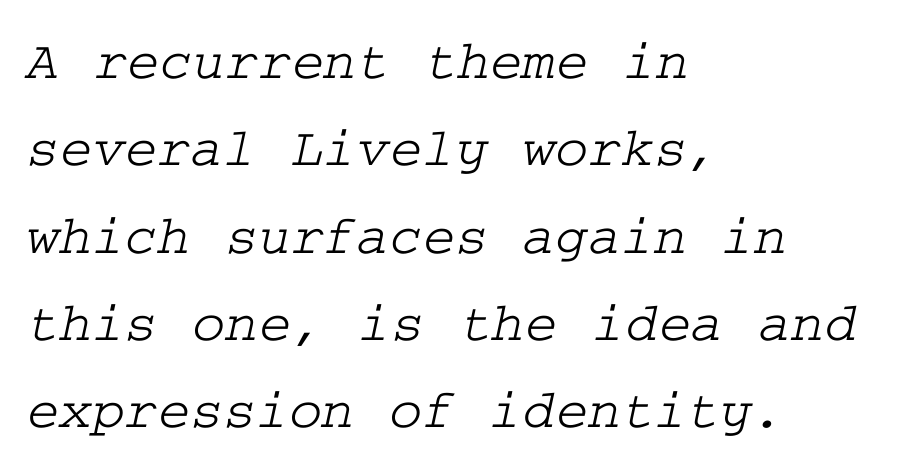
{"serif": "yes", "width": "wide", "stroke_contrast": "low", "x_height": "medium", "underline": "no", "align": "left", "line_spacing": "normal", "line_spacing_ratio": 1.56, "letter_spacing": "normal", "letter_spacing_em": 0.0, "glyph_px": 56}
